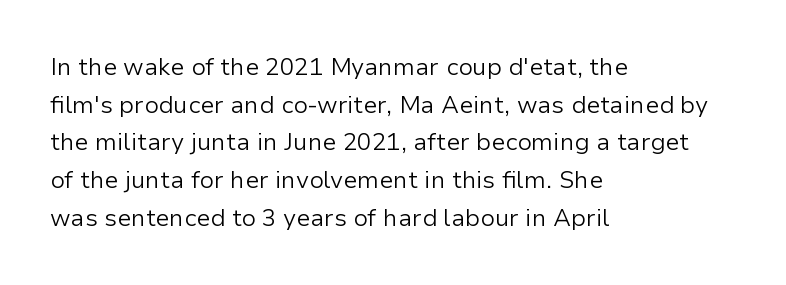
The image shows 24 px text type, upright; set left-aligned, normal line spacing (1.57x), normal letter spacing, not underlined.
